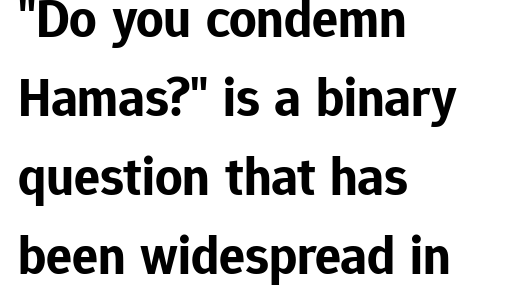
Q: Is the text bold? A: Yes.
Q: Is the text italic (slanted)? A: No, it is upright.
Q: Is the typeface a serif or a sans-serif typeface? A: Sans-serif.
Q: Is the text underlined? A: No.
Q: How is the paragraph aligned? A: Left-aligned.
Q: Is the spacing between letters normal or unusually wide? A: Normal.
Q: Is the spacing between lines tight, normal or loose? A: Normal.
Q: Width (condensed, normal, or wide)? A: Normal.
Q: Stroke contrast? A: Low.
Q: x-height? A: Medium.
Q: Monospaced? A: No.
